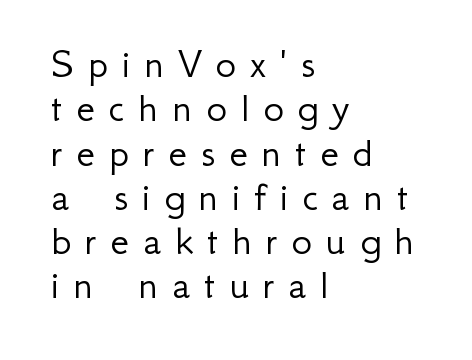
Q: Is the text bold? A: No.
Q: Is the text italic (slanted)? A: No, it is upright.
Q: Is the typeface a serif or a sans-serif typeface? A: Sans-serif.
Q: Is the text underlined? A: No.
Q: How is the paragraph aligned? A: Left-aligned.
Q: Is the spacing between letters normal or unusually wide? A: Unusually wide.
Q: Is the spacing between lines tight, normal or loose? A: Tight.
Q: Width (condensed, normal, or wide)? A: Normal.
Q: Stroke contrast? A: Low.
Q: x-height? A: Small.
Q: Monospaced? A: No.
